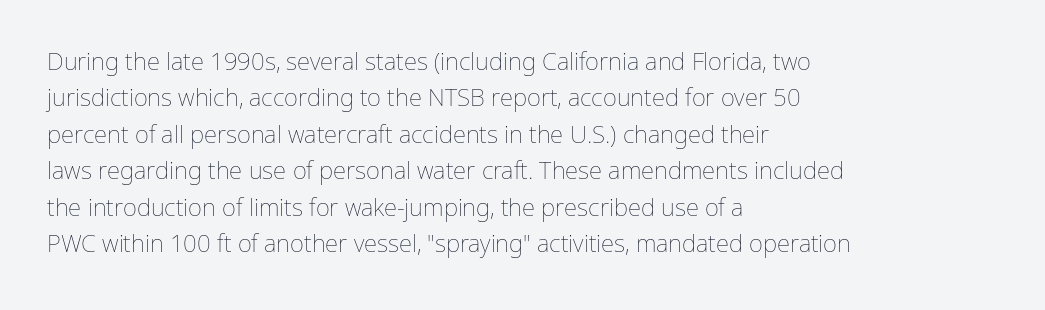
Q: Is the text bold? A: No.
Q: Is the text italic (slanted)? A: No, it is upright.
Q: Is the text underlined? A: No.
Q: How is the paragraph aligned? A: Left-aligned.
Q: Is the spacing between letters normal or unusually wide? A: Normal.
Q: Is the spacing between lines tight, normal or loose? A: Normal.
